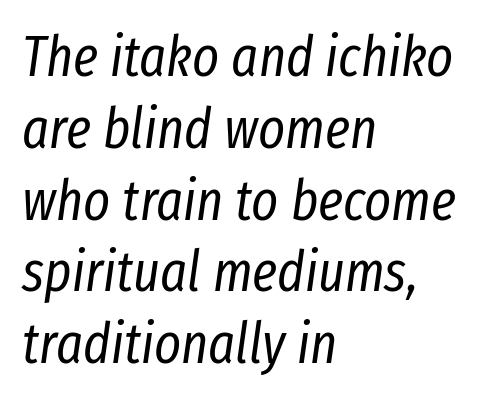
Q: Is the text bold? A: No.
Q: Is the text italic (slanted)? A: Yes, it leans right by about 8 degrees.
Q: Is the text underlined? A: No.
Q: How is the paragraph aligned? A: Left-aligned.
Q: Is the spacing between letters normal or unusually wide? A: Normal.
Q: Is the spacing between lines tight, normal or loose? A: Normal.
Q: Width (condensed, normal, or wide)? A: Condensed.
Q: Stroke contrast? A: Low.
Q: x-height? A: Medium.
Q: Monospaced? A: No.
